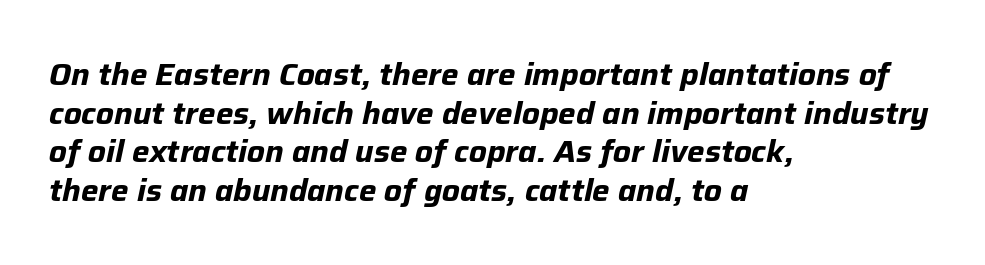
These lines are rendered in a variable-pitch font. Glance below the letters and you will spot only blank space. Is the type bold? Yes — the strokes are clearly thick and heavy. Words appear dense and cohesive because spacing is normal. Emphasis-style slanted type is in use. Vertical spacing — default.
